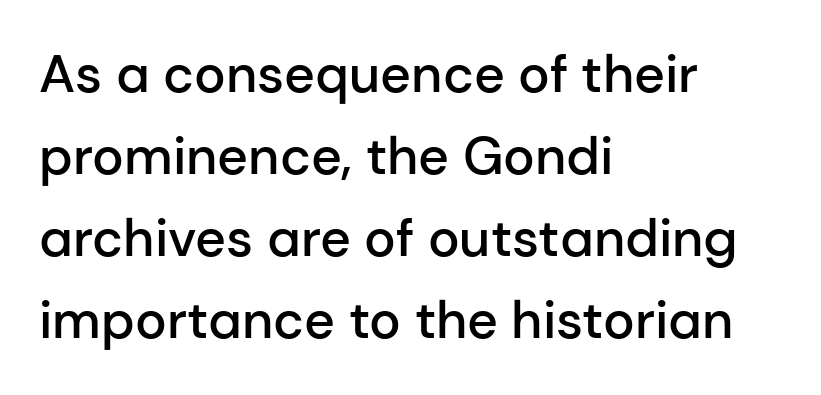
{"serif": "no", "italic": "no", "bold": "semi", "weight": "semibold", "width": "normal", "stroke_contrast": "low", "x_height": "medium", "monospaced": "no", "underline": "no", "align": "left", "line_spacing": "normal", "line_spacing_ratio": 1.55, "letter_spacing": "normal", "letter_spacing_em": 0.0, "glyph_px": 53}
